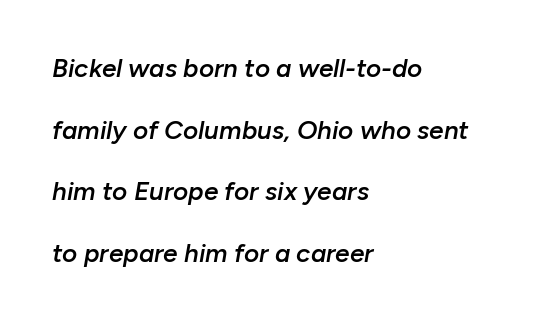
Q: Is the text bold? A: Semi-bold.
Q: Is the text italic (slanted)? A: Yes, it leans right by about 10 degrees.
Q: Is the text underlined? A: No.
Q: How is the paragraph aligned? A: Left-aligned.
Q: Is the spacing between letters normal or unusually wide? A: Normal.
Q: Is the spacing between lines tight, normal or loose? A: Loose.
